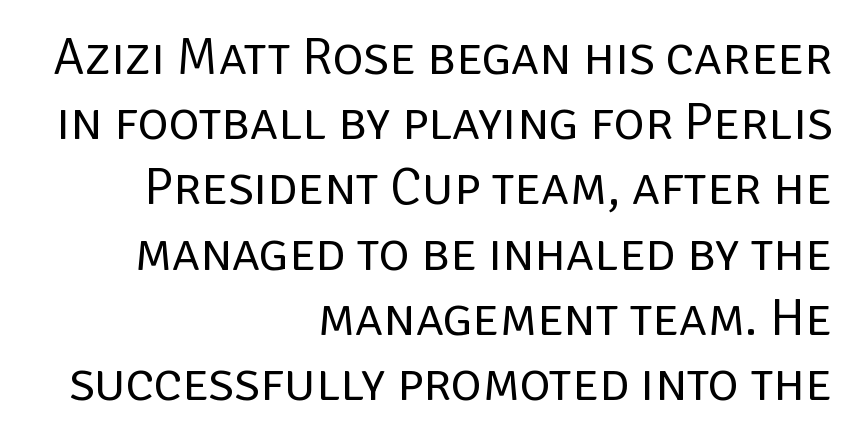
The image shows 53 px regular-weight sans-serif type, upright; set right-aligned, line spacing 1.23x, normal letter spacing, not underlined; low stroke contrast and a large x-height.
